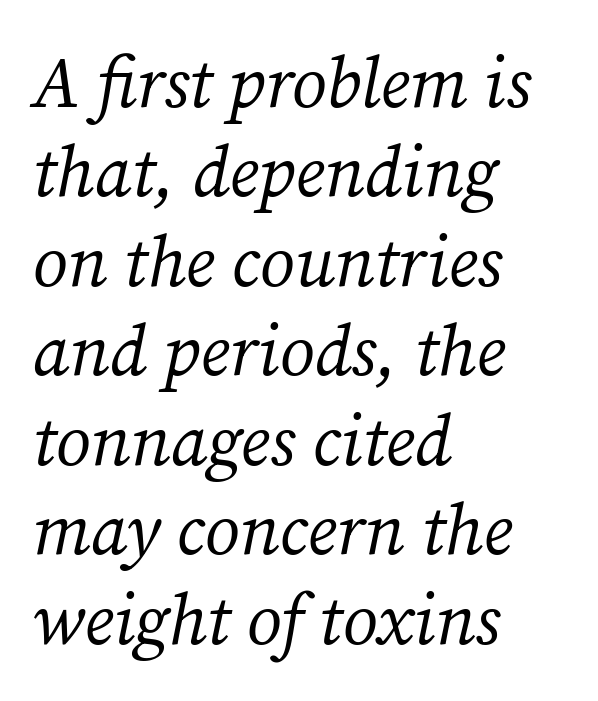
Q: Is the text bold? A: No.
Q: Is the text italic (slanted)? A: Yes, it leans right by about 12 degrees.
Q: Is the typeface a serif or a sans-serif typeface? A: Serif.
Q: Is the text underlined? A: No.
Q: How is the paragraph aligned? A: Left-aligned.
Q: Is the spacing between letters normal or unusually wide? A: Normal.
Q: Is the spacing between lines tight, normal or loose? A: Normal.
Q: Width (condensed, normal, or wide)? A: Normal.
Q: Stroke contrast? A: Medium.
Q: x-height? A: Medium.
Q: Monospaced? A: No.
